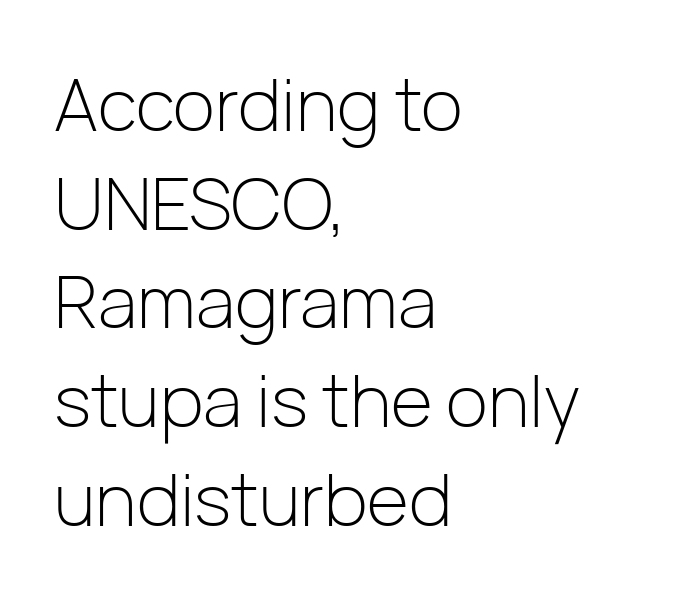
Q: Is the text bold? A: No.
Q: Is the text italic (slanted)? A: No, it is upright.
Q: Is the typeface a serif or a sans-serif typeface? A: Sans-serif.
Q: Is the text underlined? A: No.
Q: How is the paragraph aligned? A: Left-aligned.
Q: Is the spacing between letters normal or unusually wide? A: Normal.
Q: Is the spacing between lines tight, normal or loose? A: Normal.
Q: Width (condensed, normal, or wide)? A: Normal.
Q: Stroke contrast? A: Low.
Q: x-height? A: Medium.
Q: Monospaced? A: No.
